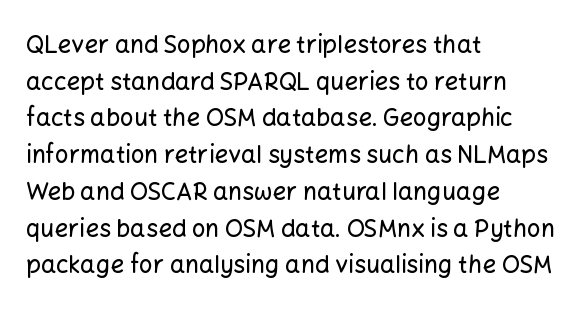
Q: Is the text italic (slanted)? A: No, it is upright.
Q: Is the text underlined? A: No.
Q: How is the paragraph aligned? A: Left-aligned.
Q: Is the spacing between letters normal or unusually wide? A: Normal.
Q: Is the spacing between lines tight, normal or loose? A: Normal.
